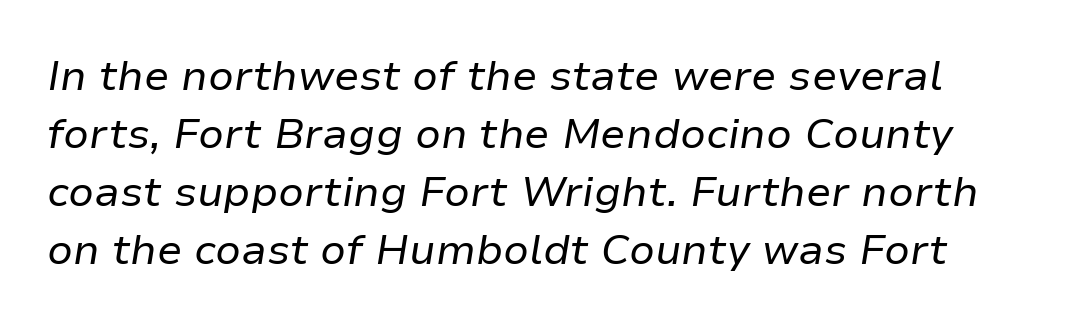
{"italic": "yes", "lean": "right", "slant_degrees": 9, "bold": "no", "weight": "regular", "width": "normal", "stroke_contrast": "low", "x_height": "medium", "monospaced": "no", "underline": "no", "line_spacing": "normal", "line_spacing_ratio": 1.38, "letter_spacing": "normal", "letter_spacing_em": 0.0, "glyph_px": 42}
